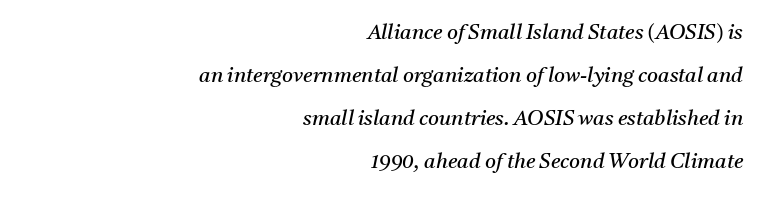
{"italic": "yes", "lean": "right", "slant_degrees": 11, "bold": "no", "underline": "no", "align": "right", "line_spacing": "loose", "line_spacing_ratio": 2.04, "letter_spacing": "normal", "letter_spacing_em": 0.0, "glyph_px": 21}
